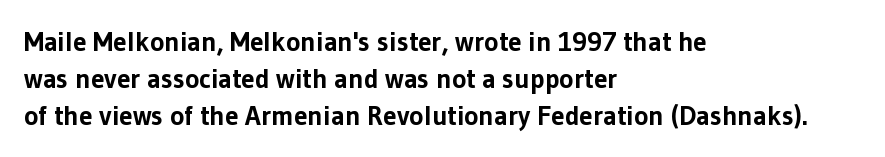
The image shows 27 px bold type, upright; set left-aligned, normal line spacing (1.37x), normal letter spacing, not underlined.
